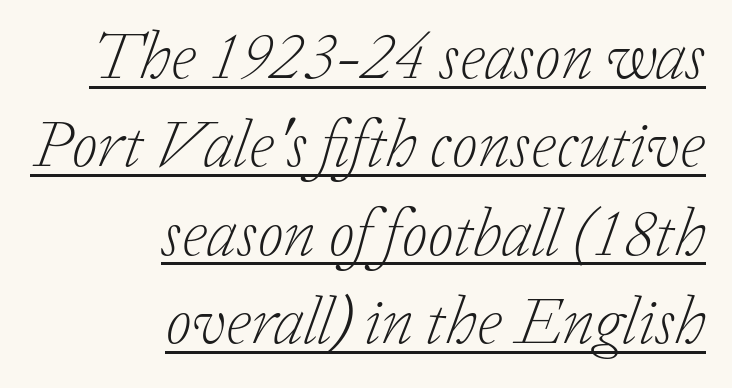
Standard letterfit; no display-style spreading of the glyphs. Honestly, the underline is the first thing you notice here. Caption: face not bold, strokes unweighted. Rows of type keep a routine distance in the vertical direction. Here the designer chose a conventional face with non-uniform glyph widths. All the whitespace from short lines collects on the left.
